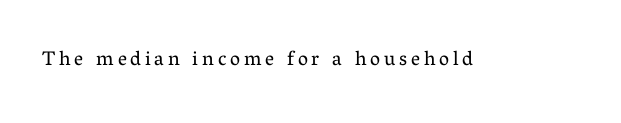
The type sits square on the baseline with zero lean. The strip under each line holds only bare page. Is the stroke heavy? The answer is a plain regular-or-lighter.
